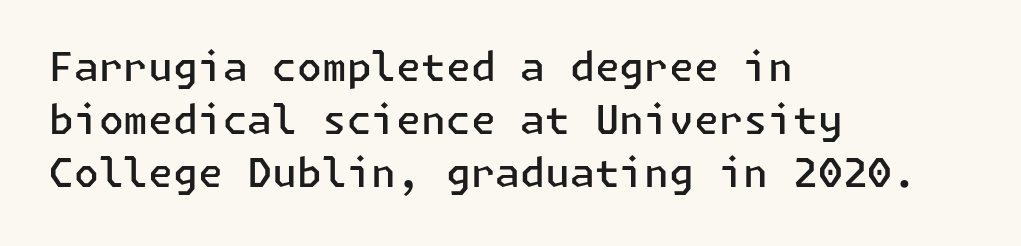
{"serif": "no", "italic": "no", "bold": "semi", "weight": "semibold", "width": "normal", "stroke_contrast": "low", "x_height": "medium", "underline": "no", "align": "left", "line_spacing": "normal", "line_spacing_ratio": 1.33, "letter_spacing": "normal", "letter_spacing_em": 0.0, "glyph_px": 40}
